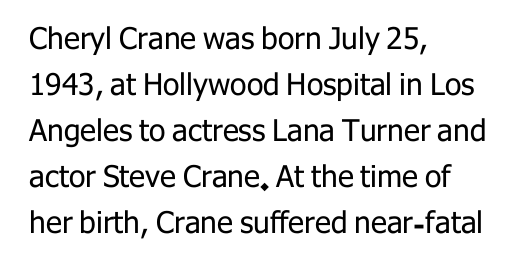
{"serif": "no", "italic": "no", "bold": "no", "weight": "regular", "width": "normal", "stroke_contrast": "low", "x_height": "medium", "monospaced": "no", "underline": "no", "align": "left", "line_spacing": "normal", "line_spacing_ratio": 1.53, "letter_spacing": "normal", "letter_spacing_em": 0.0, "glyph_px": 30}
